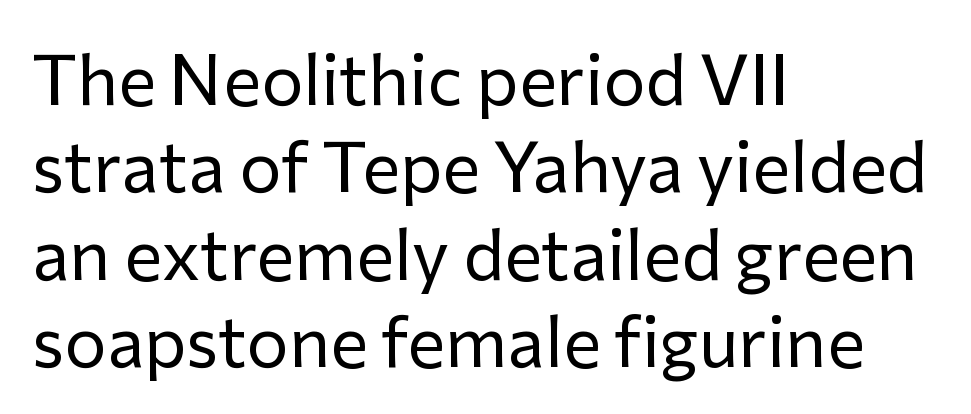
{"serif": "no", "italic": "no", "bold": "no", "weight": "regular", "width": "normal", "stroke_contrast": "low", "x_height": "medium", "monospaced": "no", "underline": "no", "align": "left", "line_spacing_ratio": 1.23, "letter_spacing": "normal", "letter_spacing_em": 0.0, "glyph_px": 71}
